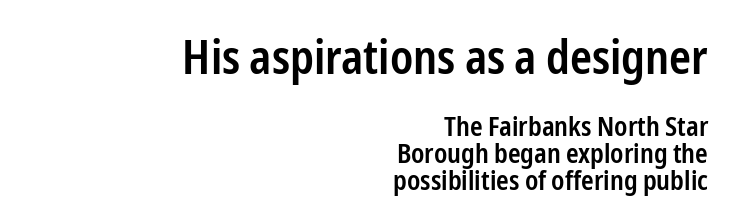
Q: Is the text bold? A: Semi-bold.
Q: Is the text italic (slanted)? A: No, it is upright.
Q: Is the typeface a serif or a sans-serif typeface? A: Sans-serif.
Q: Is the text underlined? A: No.
Q: How is the paragraph aligned? A: Right-aligned.
Q: Is the spacing between letters normal or unusually wide? A: Normal.
Q: Is the spacing between lines tight, normal or loose? A: Tight.
Q: Which block of text is set in a larger size, the first (top) or the second (bottom)? A: The first (top) one.
Q: Width (condensed, normal, or wide)? A: Condensed.
Q: Stroke contrast? A: Low.
Q: x-height? A: Medium.
Q: Monospaced? A: No.
